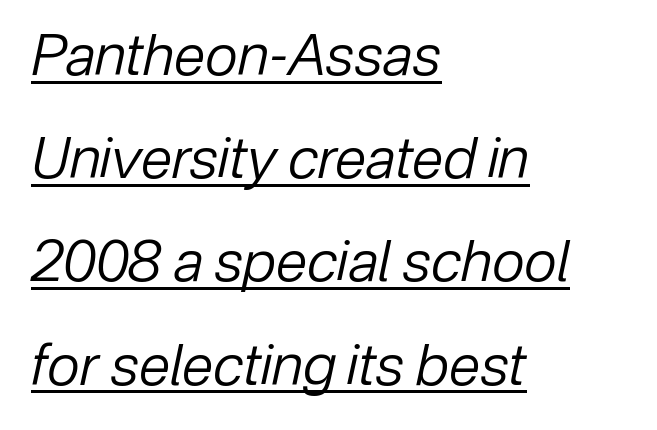
{"italic": "yes", "lean": "right", "slant_degrees": 12, "bold": "no", "weight": "regular", "width": "normal", "stroke_contrast": "low", "x_height": "medium", "monospaced": "no", "underline": "yes", "align": "left", "line_spacing_ratio": 1.81, "letter_spacing": "normal", "letter_spacing_em": 0.0, "glyph_px": 57}
